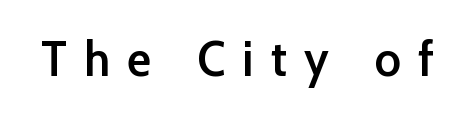
In terms of posture, this sample is upright. The characters display no serif detailing; their extremities are plain. Between one letter and the next there's a generous, obvious gap. Proportional: the letters do not fall into vertical columns. Look at the stroke-to-counter ratio: somewhat heavy, a semibold. The space directly below the letters is spotless.
